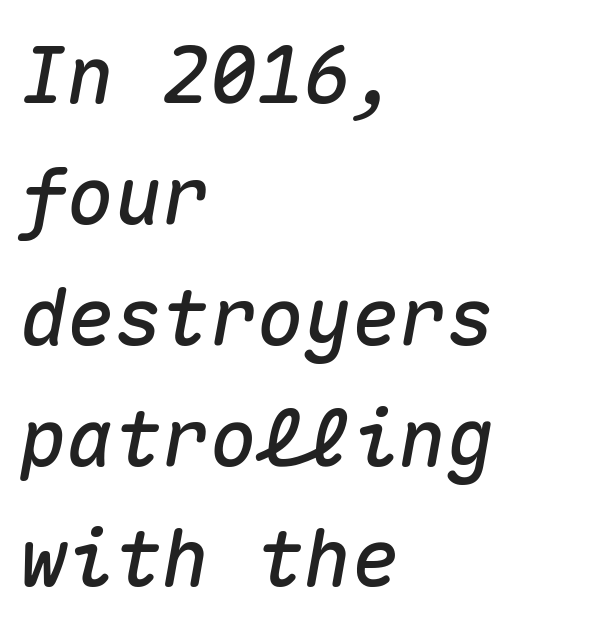
A bare baseline throughout the passage. You can tell it's italic because the verticals aren't actually vertical. The passage shown stacks its lines at a standard gap. Reading down the block, your eye returns to a fixed left position each line. Note the uniform advance width — an 'i' takes as much space as an 'm'.
